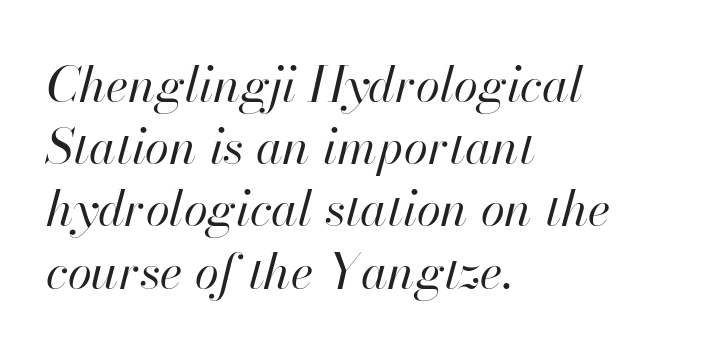
Is this a heavy cut? Hardly; it is regular or lighter. The area under the type is left untouched. Varying glyph widths throughout — classic text-font behaviour. These lines sit exactly where default settings would place them. Would a proofreader flag this as italicized? Yes.
